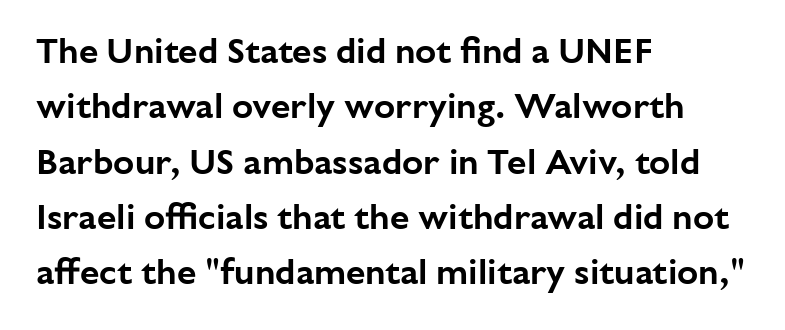
Posture: straight, roman, zero tilt. Stroke terminals: plain, sans-serif. Leading: standard. The rendering uses natural spacing where letterforms have individual widths. Is the letter spacing exaggerated? No — it looks like the ordinary default. The rag falls on the right side of this text block.
